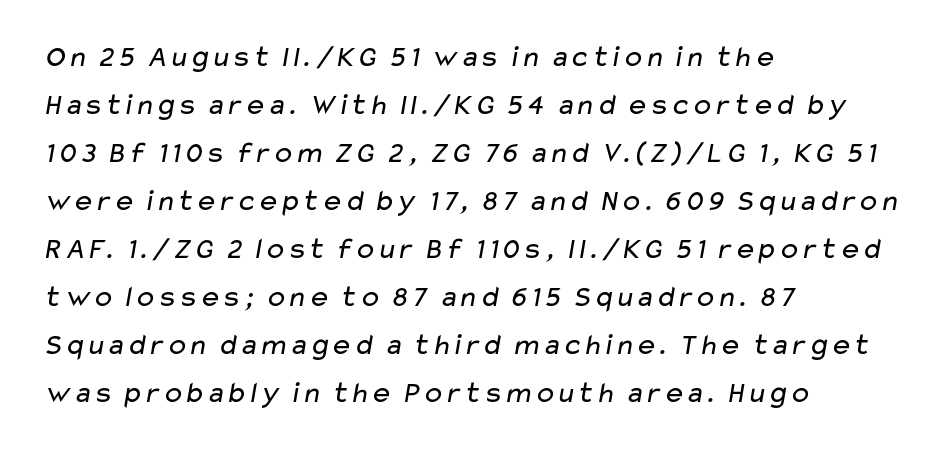
Letter spacing: default. Counters stay open thanks to moderate or lighter strokes. Is this a sans? Yes — the strokes have no serifs. The typesetter chose a ragged-right arrangement here. The strip under each line holds only bare page. Looks like regular typesetting: each glyph gets only the width it needs.
